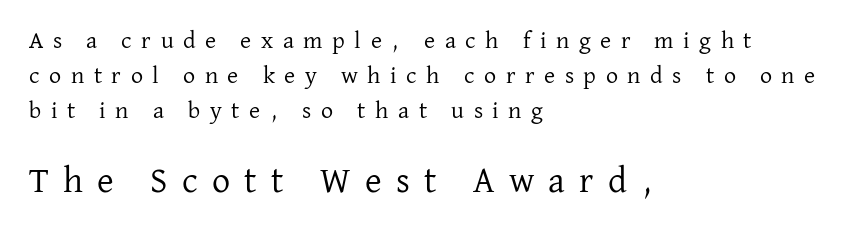
The image shows 36 px regular-weight serif type, upright; set left-aligned, normal line spacing (1.46x), unusually wide letter spacing (+0.4 em), not underlined; the second (bottom) block is 1.5x larger; low stroke contrast and a medium x-height.
